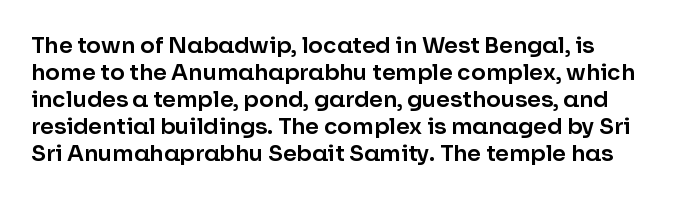
The image shows 22 px text type, upright; set line spacing 1.23x, normal letter spacing, not underlined.
